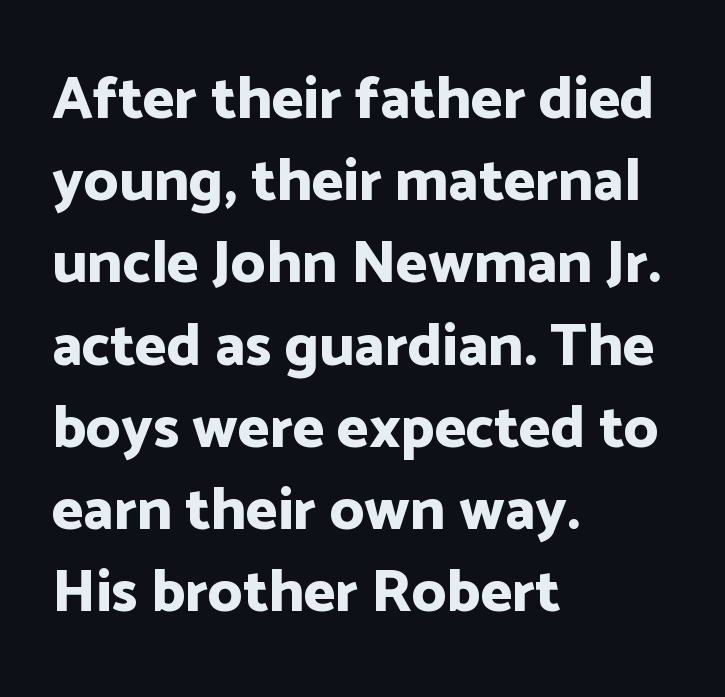
Q: Is the text bold? A: Yes.
Q: Is the text italic (slanted)? A: No, it is upright.
Q: Is the typeface a serif or a sans-serif typeface? A: Sans-serif.
Q: Is the text underlined? A: No.
Q: How is the paragraph aligned? A: Left-aligned.
Q: Is the spacing between letters normal or unusually wide? A: Normal.
Q: Is the spacing between lines tight, normal or loose? A: Normal.
Q: Width (condensed, normal, or wide)? A: Normal.
Q: Stroke contrast? A: Low.
Q: x-height? A: Medium.
Q: Monospaced? A: No.
